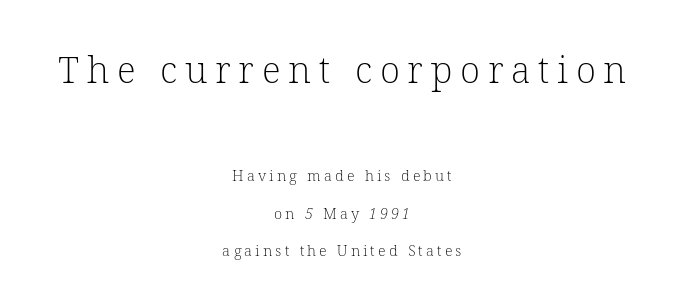
The image shows 37 px light serif type; set centered, loose line spacing (2.48x), unusually wide letter spacing (+0.21 em), not underlined; the first (top) block is 2.47x larger; low stroke contrast and a medium x-height.
